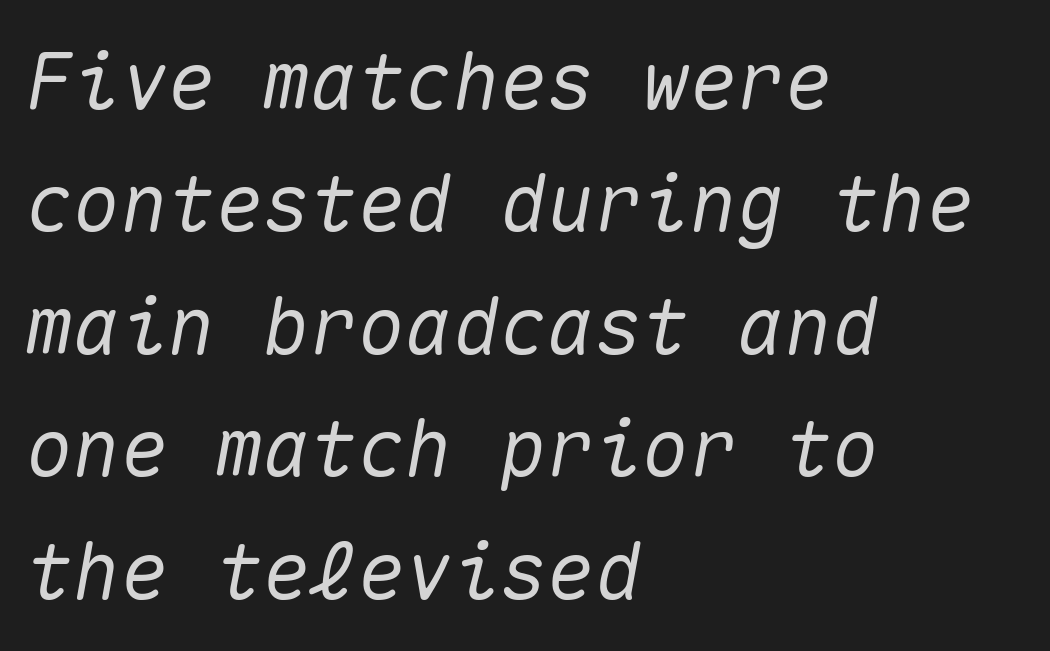
Tracking here is standard; glyphs follow each other at the usual distance. Horizontal bands of white between lines are of average thickness. The glyphs look as if they've been sheared to an angle. Each letter, wide or thin by design, is forced into the same width here. A clean baseline with only descenders dipping below it. All the whitespace from short lines collects on the right.
